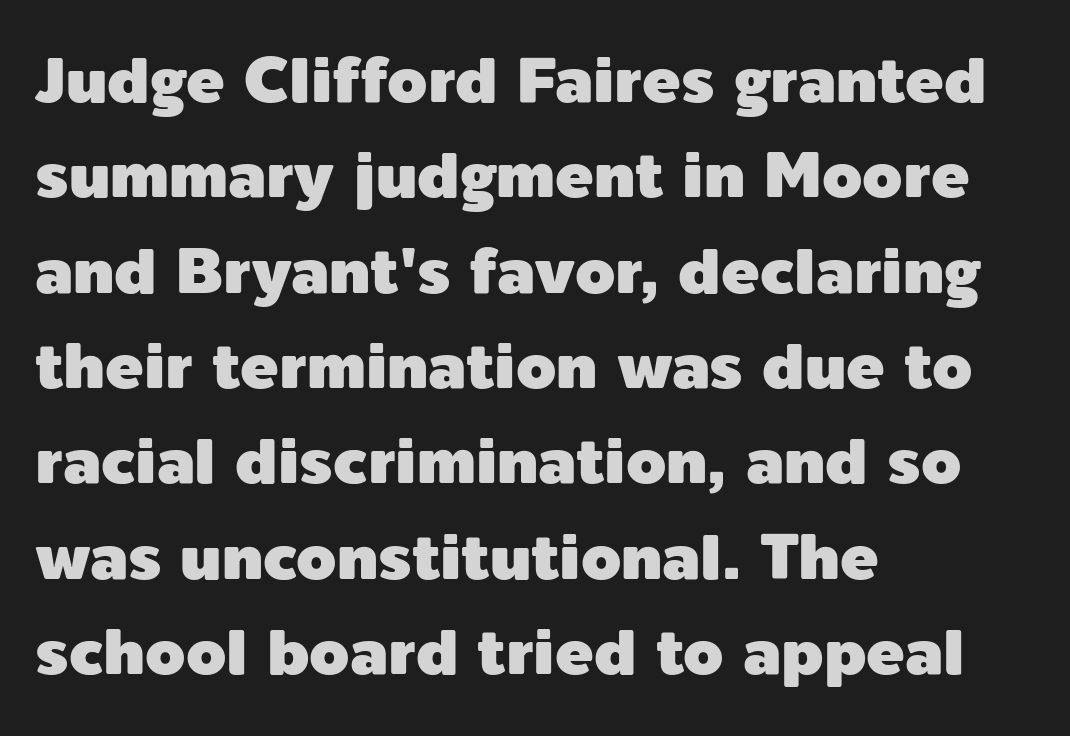
The ragged edge is on the right, which tells us the setting is flush left. Stroke terminals: plain, sans-serif. Tall strokes in this sample are plumb rather than angled. Note the varied advance widths — an 'i' is clearly narrower than an 'm'. The line-height multiplier appears to be the usual default.
